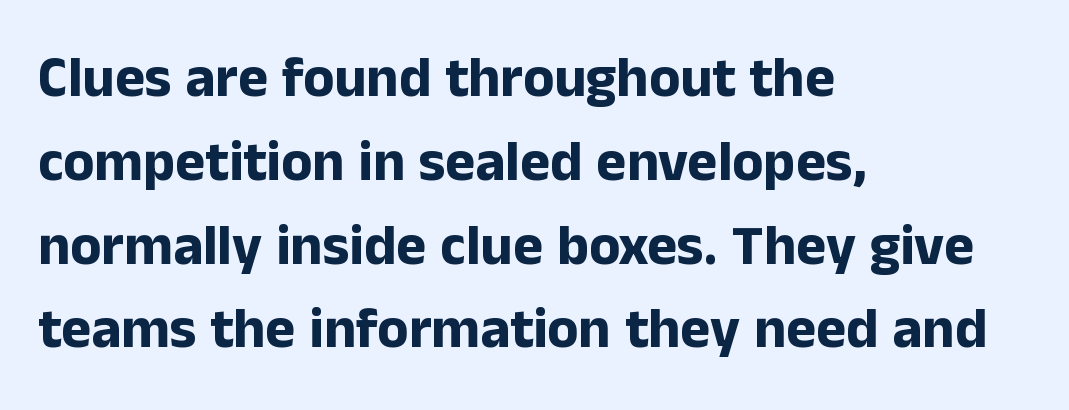
The characters look thick and weighty, a clear bold. The lines are quadded left. Nobody drew a line under any word here. The face used here is proportionally spaced, like ordinary book or web type. Tracking value appears to be zero — textbook default spacing. Unlike italic type, these characters show no tilt at all.
